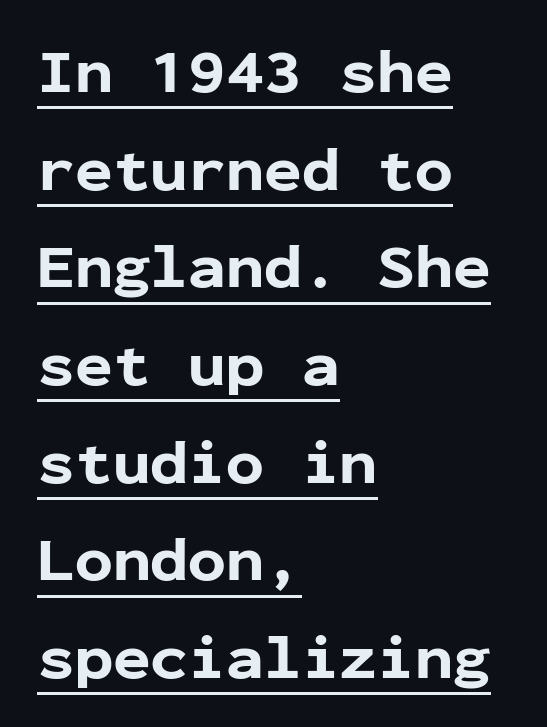
The image shows 63 px bold sans-serif type, upright, monospaced; set left-aligned, normal line spacing (1.55x), normal letter spacing, underlined; low stroke contrast and a medium x-height.
